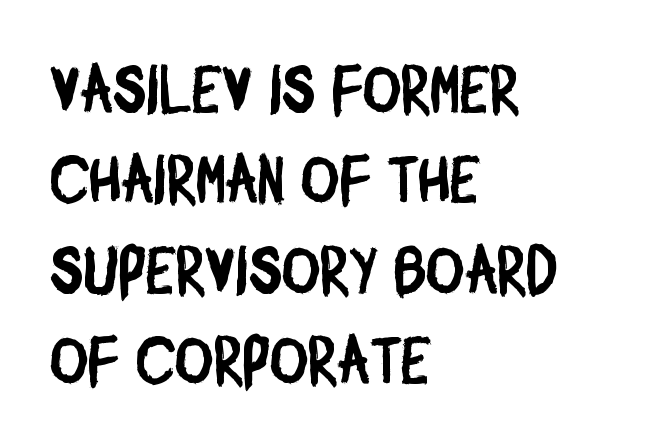
If you measured baseline to baseline, you'd find a middling distance. The compositor pushed each line to the left boundary. Type style note: lacks serifs. Do the characters align in a grid? No, the font is proportional. Each row of text sits above clean, open space.
